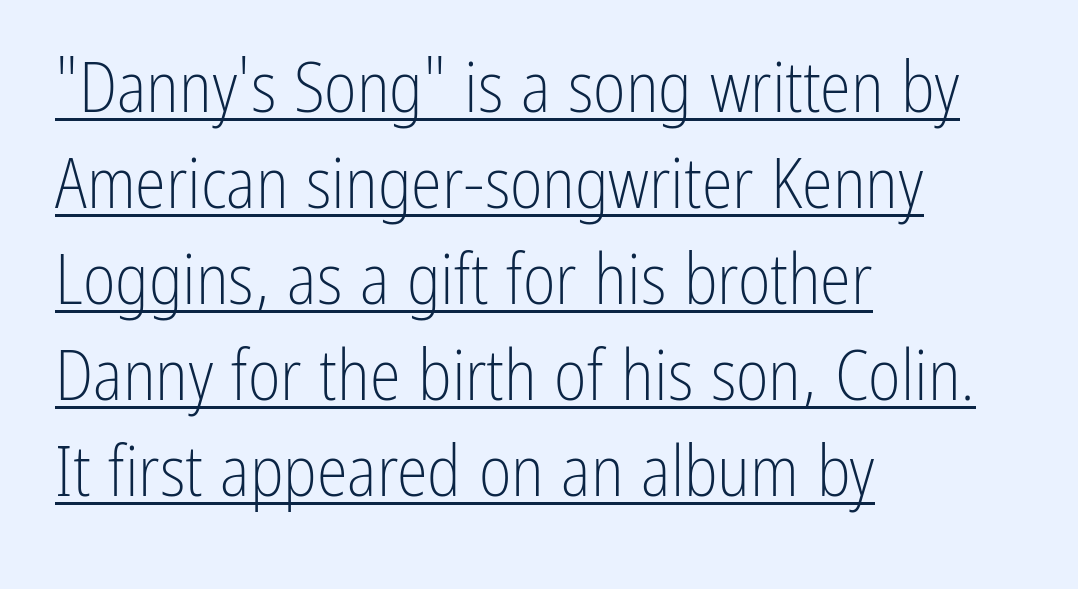
The image shows 70 px light, condensed sans-serif type, upright; set left-aligned, normal line spacing (1.37x), normal letter spacing, underlined; low stroke contrast and a medium x-height.
